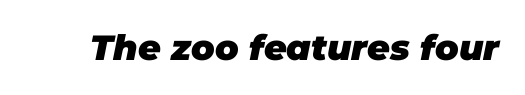
{"italic": "yes", "lean": "right", "slant_degrees": 11, "bold": "yes", "weight": "heavy", "width": "normal", "stroke_contrast": "low", "x_height": "large", "monospaced": "no", "underline": "no", "letter_spacing": "normal", "letter_spacing_em": 0.0, "glyph_px": 35}
